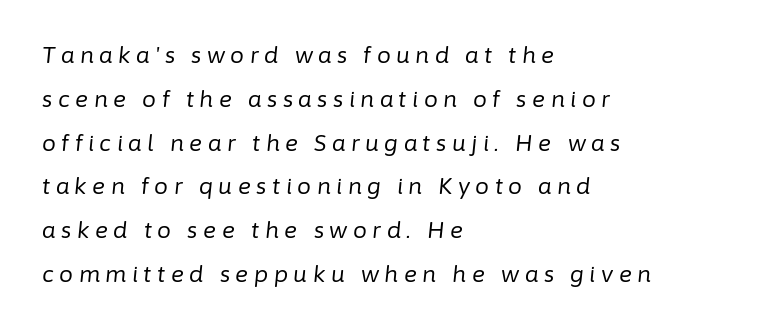
The image shows 22 px text type, italic (leaning right); set left-aligned, loose line spacing (1.99x), unusually wide letter spacing (+0.25 em), not underlined.
